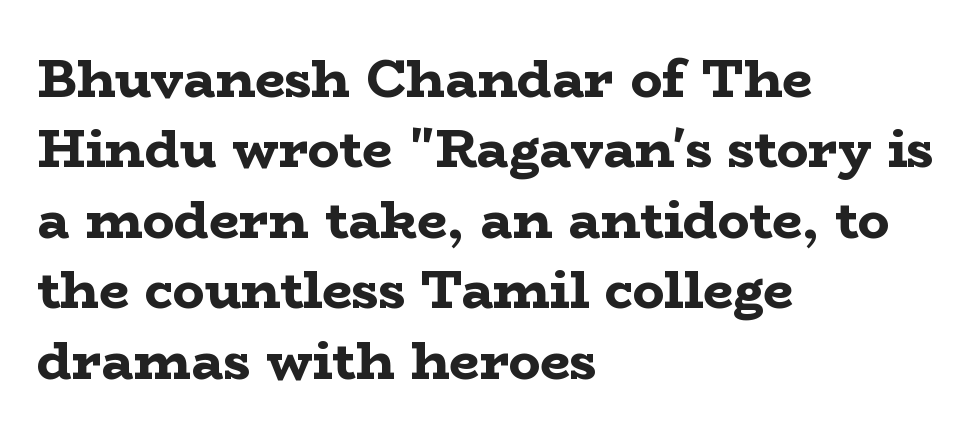
Q: Is the text bold? A: Yes.
Q: Is the text italic (slanted)? A: No, it is upright.
Q: Is the typeface a serif or a sans-serif typeface? A: Serif.
Q: Is the text underlined? A: No.
Q: How is the paragraph aligned? A: Left-aligned.
Q: Is the spacing between letters normal or unusually wide? A: Normal.
Q: Is the spacing between lines tight, normal or loose? A: Normal.
Q: Width (condensed, normal, or wide)? A: Wide.
Q: Stroke contrast? A: Low.
Q: x-height? A: Medium.
Q: Monospaced? A: No.
